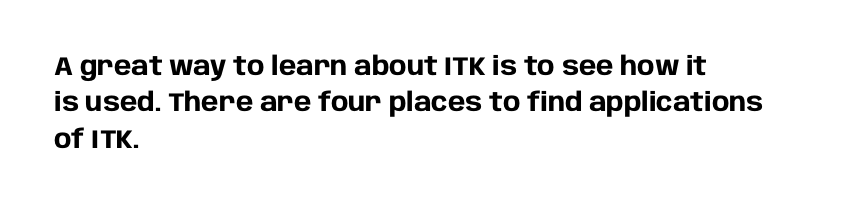
The image shows 26 px bold type, upright; set left-aligned, normal line spacing (1.4x), normal letter spacing, not underlined.
